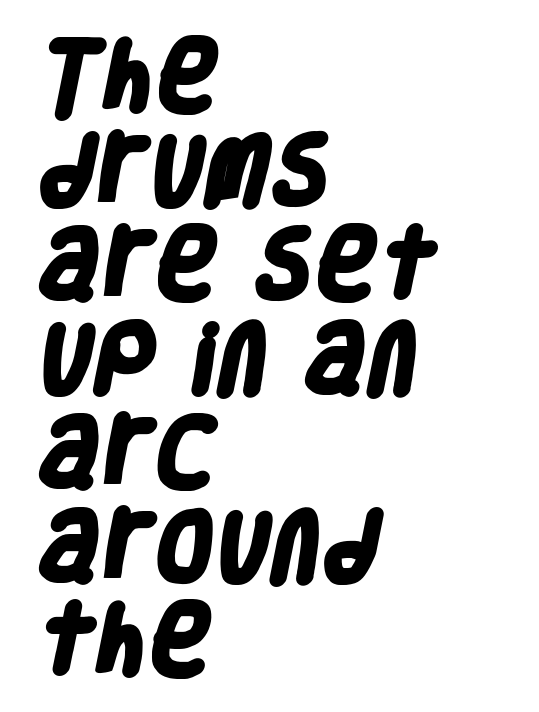
{"serif": "no", "bold": "yes", "weight": "heavy", "width": "condensed", "stroke_contrast": "low", "x_height": "large", "monospaced": "no", "underline": "no", "align": "left", "line_spacing_ratio": 1.22, "letter_spacing": "normal", "letter_spacing_em": 0.0, "glyph_px": 77}
